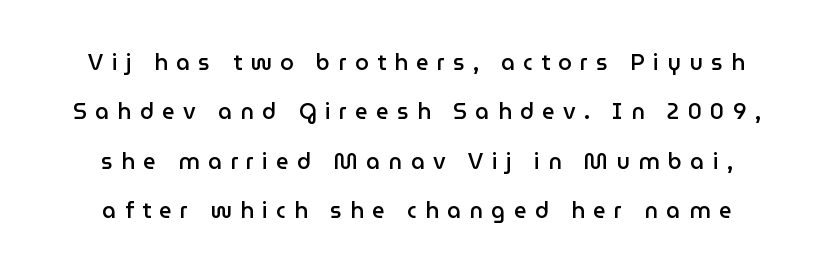
The image shows 22 px text type, upright; set centered, loose line spacing (2.25x), unusually wide letter spacing (+0.38 em), not underlined.
